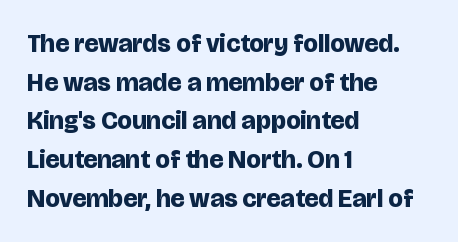
Leading: standard. Glyph-to-glyph distance matches everyday printed text. The face used here has the dense, thick strokes of a bold. These lines stack with their left ends in a neat column.
